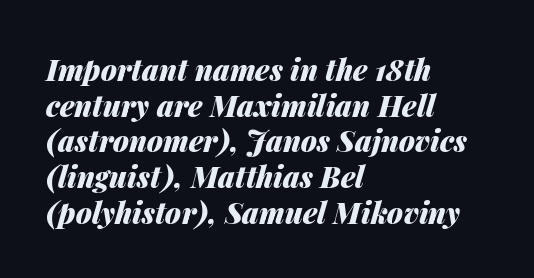
{"italic": "yes", "lean": "right", "slant_degrees": 14, "bold": "yes", "weight": "heavy", "width": "normal", "stroke_contrast": "medium", "x_height": "medium", "monospaced": "no", "underline": "no", "align": "left", "line_spacing_ratio": 1.23, "letter_spacing": "normal", "letter_spacing_em": 0.0, "glyph_px": 29}
